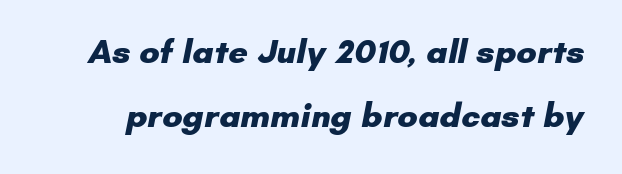
Q: Is the text bold? A: Yes.
Q: Is the typeface a serif or a sans-serif typeface? A: Sans-serif.
Q: Is the text underlined? A: No.
Q: Is the spacing between letters normal or unusually wide? A: Normal.
Q: Width (condensed, normal, or wide)? A: Normal.
Q: Stroke contrast? A: Low.
Q: x-height? A: Small.
Q: Monospaced? A: No.
